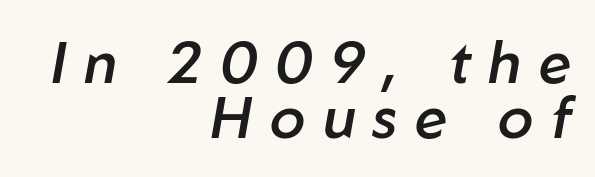
The block of text is dense from top to bottom, with scant space between rows. If you drew a ruler down the right edge, every line would touch it. Is the type bold? Partly — it's a semibold, heavier than regular but not fully bold. The whole block is typeset with a tilt. Note the varied advance widths — an 'i' is clearly narrower than an 'm'.
